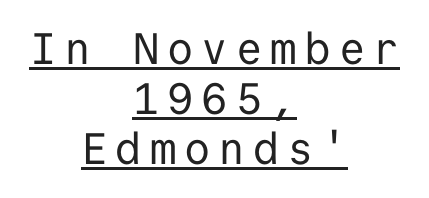
The image shows 44 px regular-weight sans-serif type, upright, monospaced; set centered, tight line spacing (1.14x), underlined; low stroke contrast and a medium x-height.
